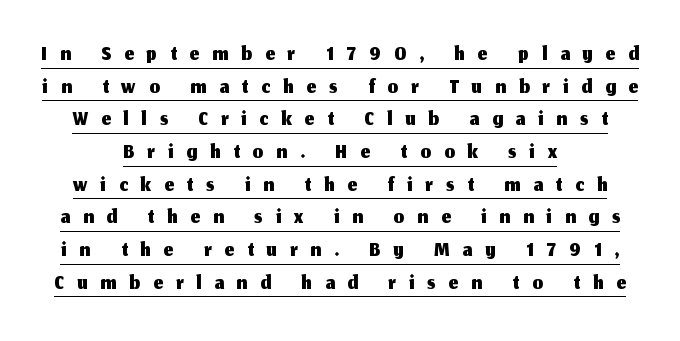
{"serif": "no", "italic": "no", "width": "normal", "stroke_contrast": "medium", "x_height": "medium", "monospaced": "no", "underline": "yes", "align": "center", "line_spacing": "tight", "line_spacing_ratio": 0.99, "letter_spacing": "wide", "letter_spacing_em": 0.4, "glyph_px": 33}
